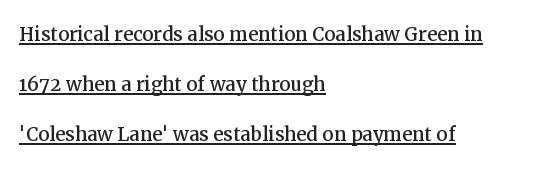
Q: Is the text italic (slanted)? A: No, it is upright.
Q: Is the text underlined? A: Yes.
Q: How is the paragraph aligned? A: Left-aligned.
Q: Is the spacing between letters normal or unusually wide? A: Normal.
Q: Is the spacing between lines tight, normal or loose? A: Loose.
